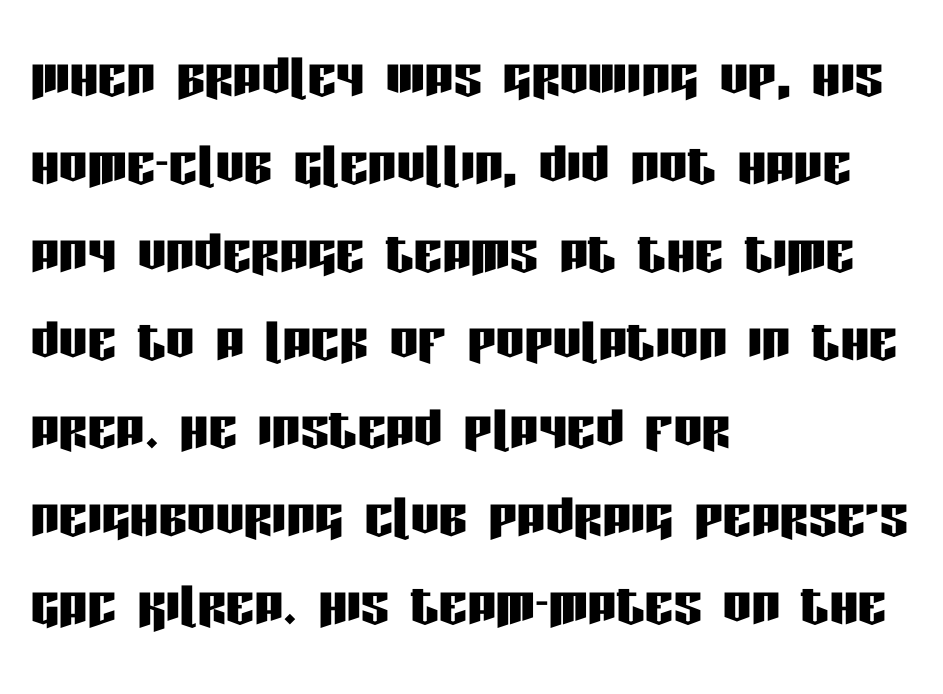
Short note: letters normally spaced. Spacing verdict: proportional, widths tailored to each character. Short and long lines alike share a common starting point at left. Upright lettering throughout. Honestly, there is no underline to notice here at all.
